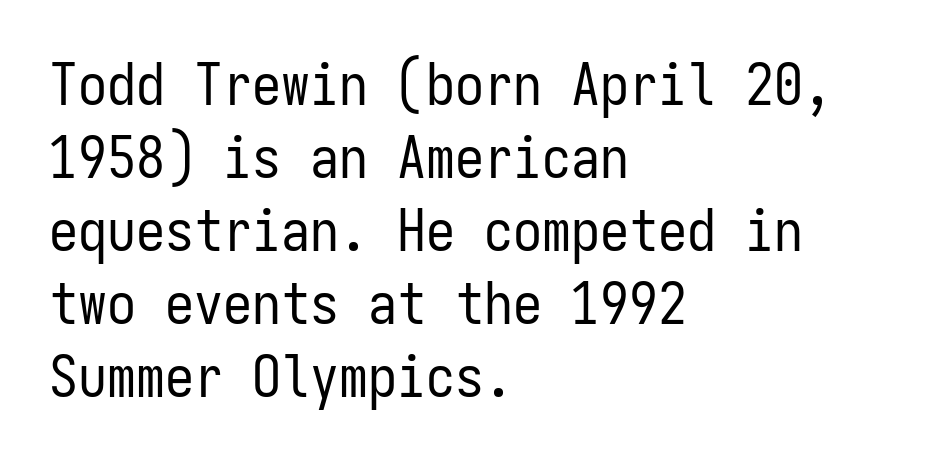
The image shows 58 px regular-weight, condensed sans-serif type, upright, monospaced; set left-aligned, normal line spacing (1.26x), normal letter spacing, not underlined; low stroke contrast and a medium x-height.
